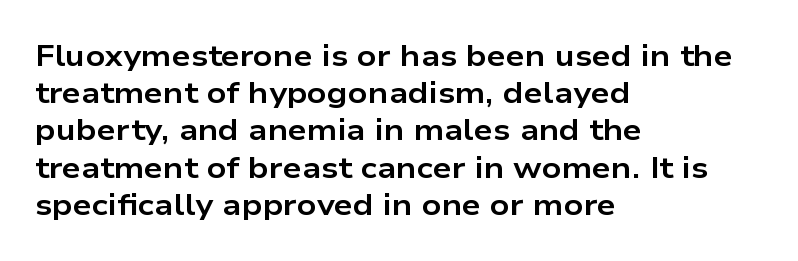
The image shows 30 px bold, wide sans-serif type, upright; set left-aligned, line spacing 1.24x, normal letter spacing, not underlined; low stroke contrast and a medium x-height.
